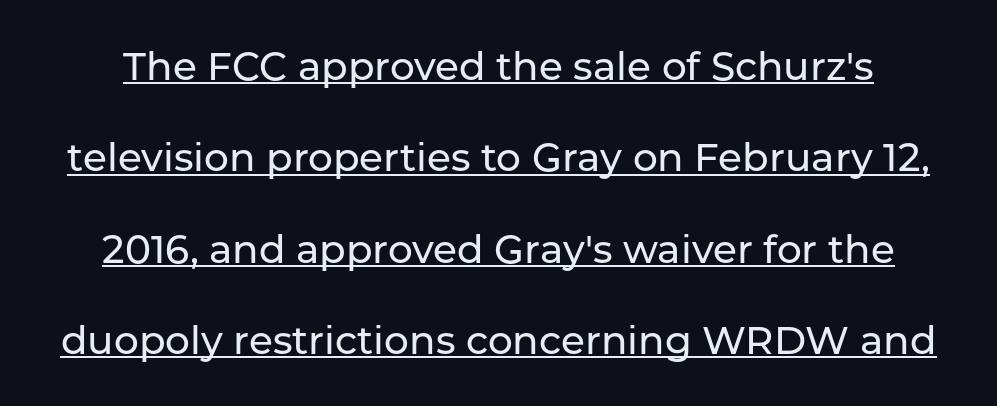
Varying glyph widths throughout — classic text-font behaviour. The specimen includes a rule beneath the text block's lines. Between one letter and the next there's only the usual sliver of space. Is there any slant? The stems are plumb. Letterform terminals end flat and unadorned throughout the passage.
